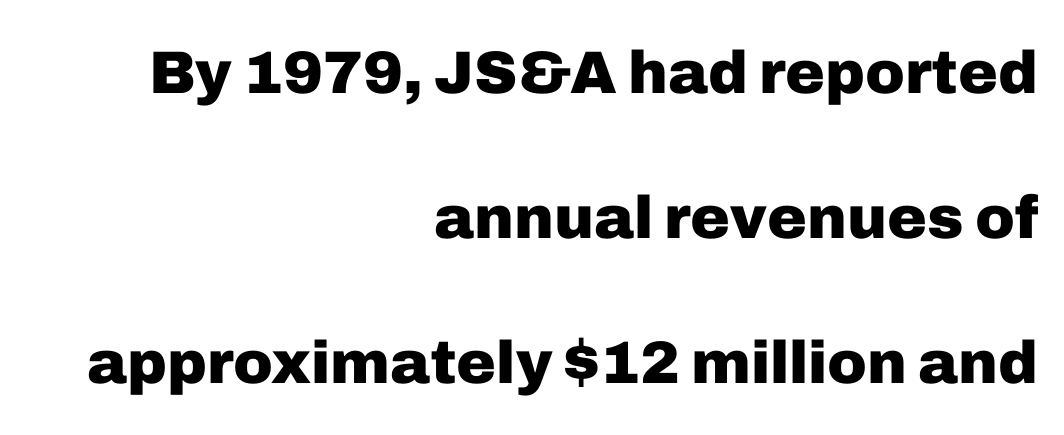
Q: Is the text bold? A: Yes.
Q: Is the text italic (slanted)? A: No, it is upright.
Q: Is the typeface a serif or a sans-serif typeface? A: Sans-serif.
Q: Is the text underlined? A: No.
Q: How is the paragraph aligned? A: Right-aligned.
Q: Is the spacing between letters normal or unusually wide? A: Normal.
Q: Is the spacing between lines tight, normal or loose? A: Loose.
Q: Width (condensed, normal, or wide)? A: Normal.
Q: Stroke contrast? A: Low.
Q: x-height? A: Medium.
Q: Monospaced? A: No.
